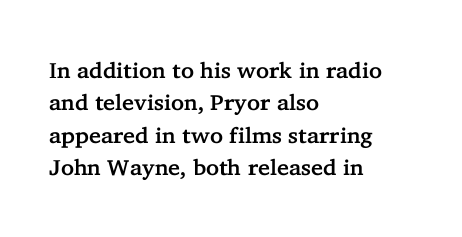
{"italic": "no", "underline": "no", "align": "left", "line_spacing": "normal", "line_spacing_ratio": 1.47, "letter_spacing": "normal", "letter_spacing_em": 0.0, "glyph_px": 22}
